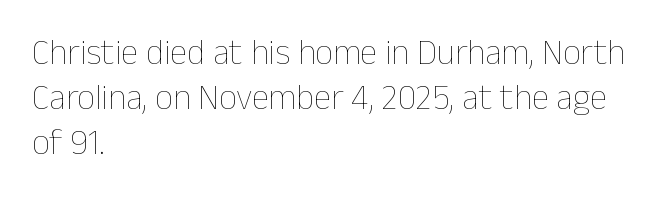
Q: Is the text bold? A: No.
Q: Is the text italic (slanted)? A: No, it is upright.
Q: Is the text underlined? A: No.
Q: How is the paragraph aligned? A: Left-aligned.
Q: Is the spacing between letters normal or unusually wide? A: Normal.
Q: Is the spacing between lines tight, normal or loose? A: Normal.
Q: Width (condensed, normal, or wide)? A: Normal.
Q: Stroke contrast? A: Low.
Q: x-height? A: Medium.
Q: Monospaced? A: No.
